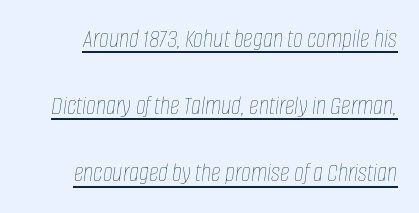
Q: Is the text bold? A: No.
Q: Is the text italic (slanted)? A: Yes, it leans right by about 8 degrees.
Q: Is the text underlined? A: Yes.
Q: Is the spacing between letters normal or unusually wide? A: Normal.
Q: Is the spacing between lines tight, normal or loose? A: Loose.
